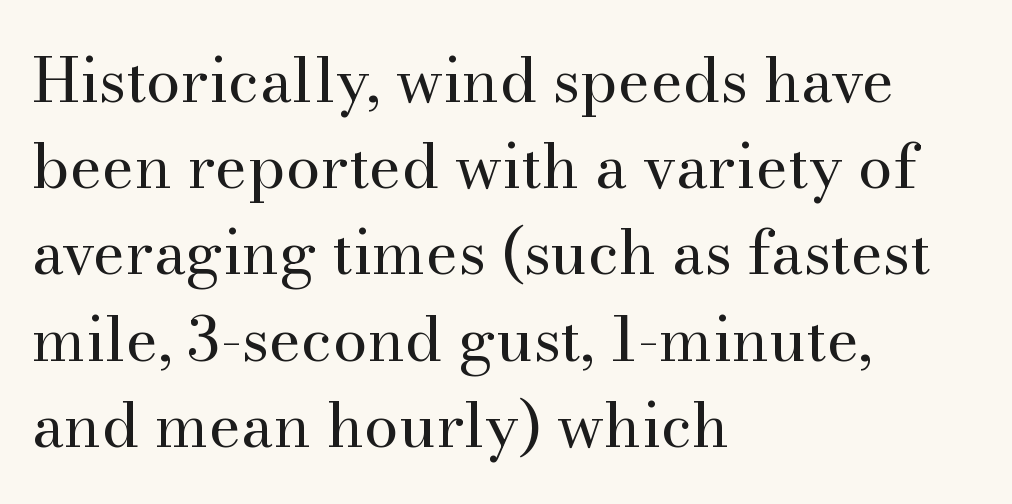
{"serif": "yes", "italic": "no", "bold": "no", "weight": "regular", "width": "normal", "stroke_contrast": "medium", "x_height": "small", "monospaced": "no", "underline": "no", "align": "left", "line_spacing": "normal", "line_spacing_ratio": 1.39, "letter_spacing": "normal", "letter_spacing_em": 0.0, "glyph_px": 62}
